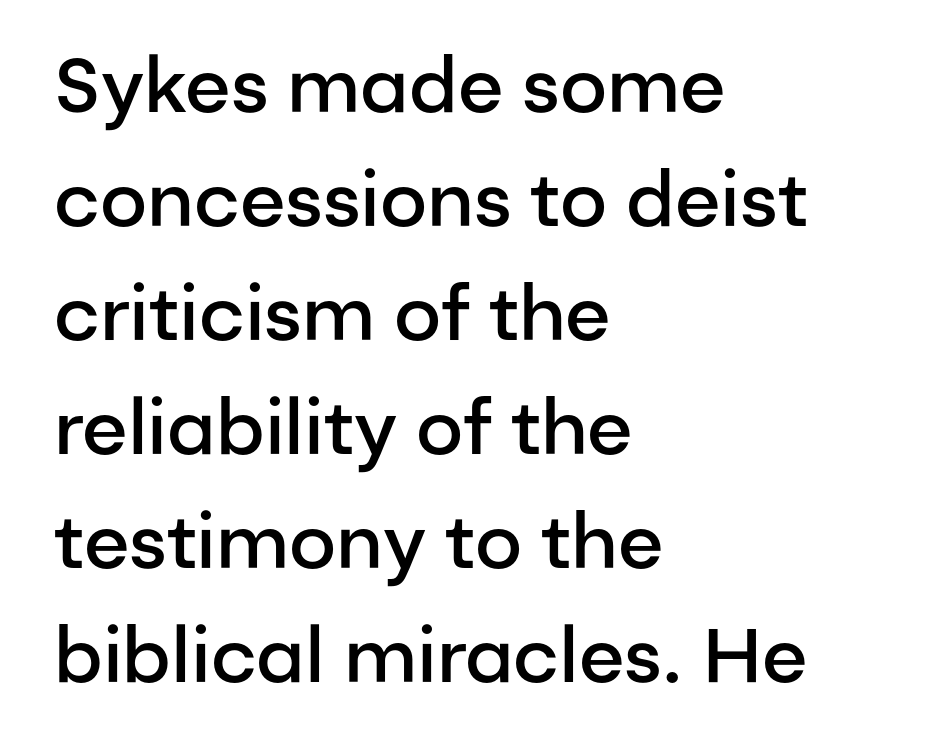
The image shows 76 px semibold sans-serif type, upright; set left-aligned, normal line spacing (1.5x), normal letter spacing, not underlined; low stroke contrast and a medium x-height.
